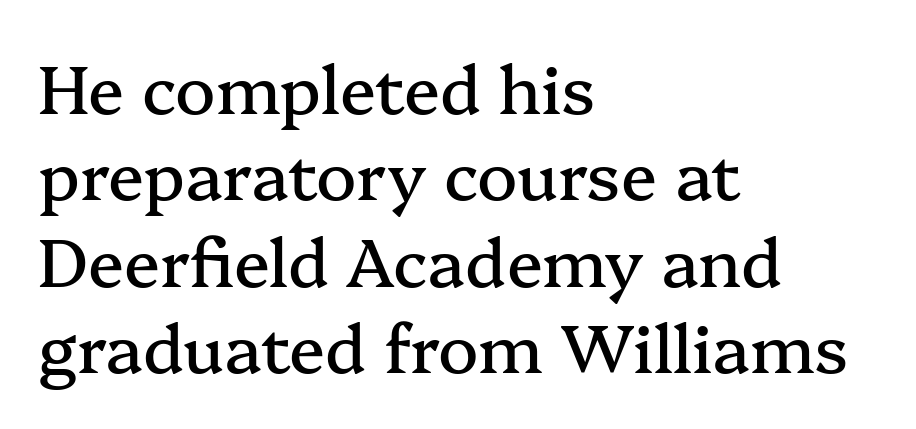
Q: Is the text italic (slanted)? A: No, it is upright.
Q: Is the typeface a serif or a sans-serif typeface? A: Serif.
Q: Is the text underlined? A: No.
Q: How is the paragraph aligned? A: Left-aligned.
Q: Is the spacing between letters normal or unusually wide? A: Normal.
Q: Is the spacing between lines tight, normal or loose? A: Normal.
Q: Width (condensed, normal, or wide)? A: Normal.
Q: Stroke contrast? A: Medium.
Q: x-height? A: Medium.
Q: Monospaced? A: No.
